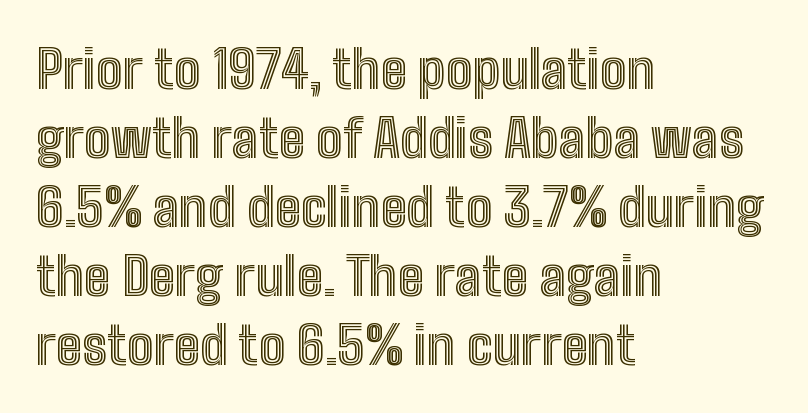
Q: Is the text italic (slanted)? A: No, it is upright.
Q: Is the text underlined? A: No.
Q: How is the paragraph aligned? A: Left-aligned.
Q: Is the spacing between letters normal or unusually wide? A: Normal.
Q: Is the spacing between lines tight, normal or loose? A: Normal.
Q: Width (condensed, normal, or wide)? A: Condensed.
Q: x-height? A: Medium.
Q: Monospaced? A: No.
